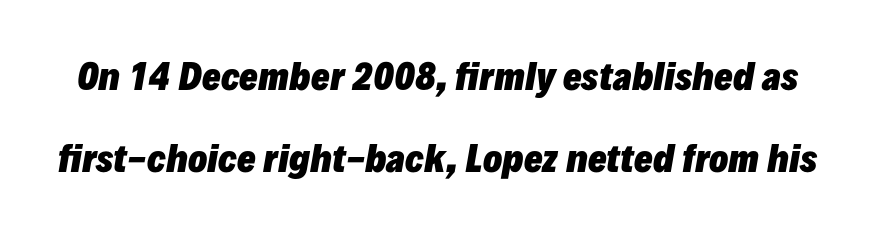
{"italic": "yes", "lean": "right", "slant_degrees": 10, "bold": "yes", "weight": "heavy", "width": "normal", "stroke_contrast": "low", "x_height": "medium", "monospaced": "no", "underline": "no", "line_spacing": "loose", "line_spacing_ratio": 2.33, "letter_spacing": "normal", "letter_spacing_em": 0.0, "glyph_px": 35}
